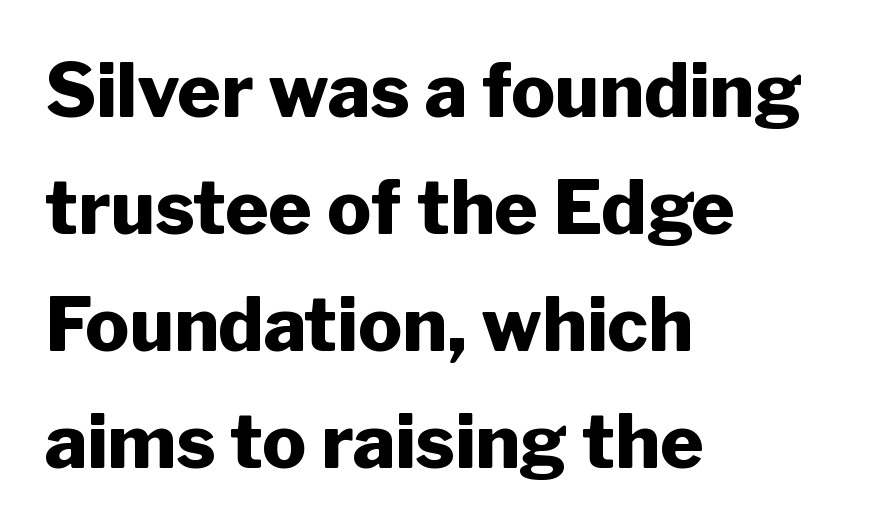
{"serif": "no", "italic": "no", "bold": "yes", "weight": "heavy", "width": "normal", "stroke_contrast": "low", "x_height": "medium", "monospaced": "no", "underline": "no", "align": "left", "line_spacing": "normal", "line_spacing_ratio": 1.58, "letter_spacing": "normal", "letter_spacing_em": 0.0, "glyph_px": 74}
